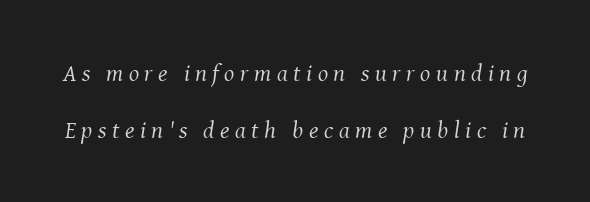
Q: Is the text bold? A: No.
Q: Is the text italic (slanted)? A: Yes, it leans right by about 8 degrees.
Q: Is the text underlined? A: No.
Q: Is the spacing between letters normal or unusually wide? A: Unusually wide.
Q: Is the spacing between lines tight, normal or loose? A: Loose.
